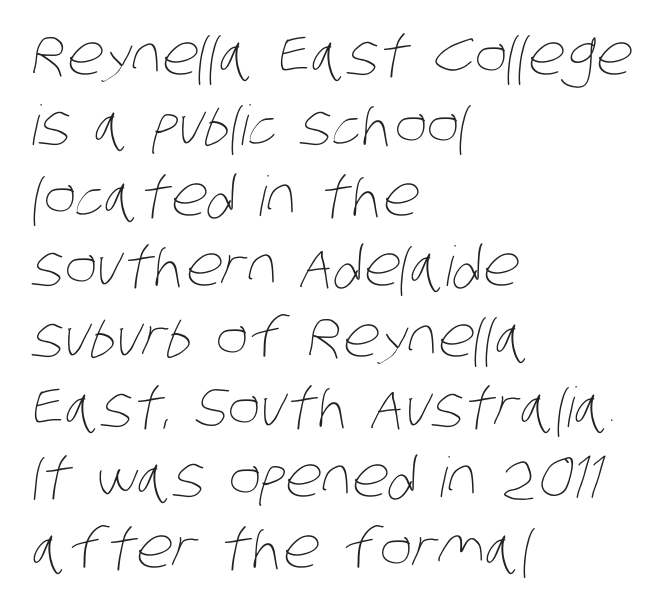
No chunkiness to these letters — they're not bold. Line spacing here is normal. Line starts are locked; line ends wander. Descenders hang freely into open space. Here the glyphs are tracked normally, forming tight word shapes. The letters advance in unequal steps, a hallmark of proportional type.
